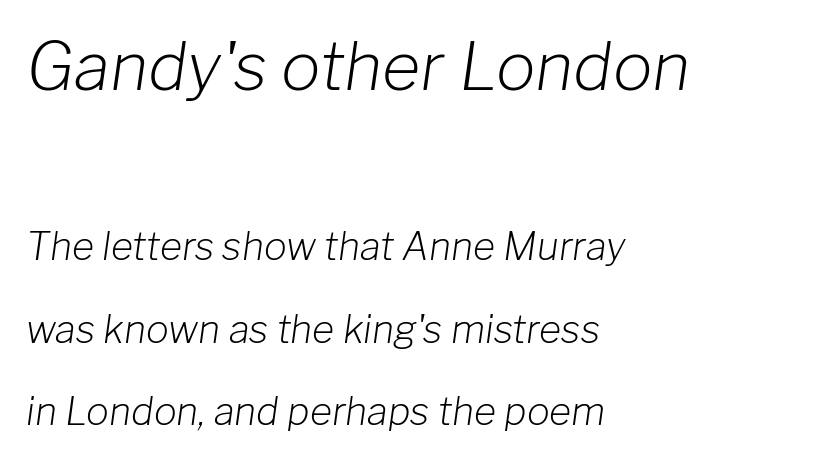
Tracking here is standard; glyphs follow each other at the usual distance. Anything drawn beneath the words? Only blank space. What's the leading like? Stretched, with rows far apart. The letters advance in unequal steps, a hallmark of proportional type.
